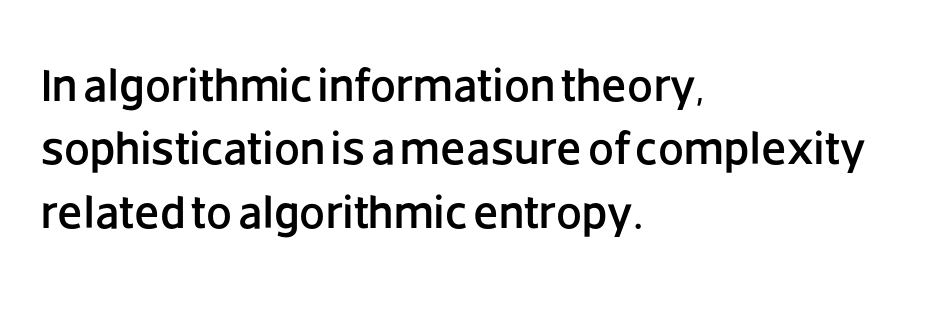
Q: Is the text italic (slanted)? A: No, it is upright.
Q: Is the typeface a serif or a sans-serif typeface? A: Sans-serif.
Q: Is the text underlined? A: No.
Q: How is the paragraph aligned? A: Left-aligned.
Q: Is the spacing between letters normal or unusually wide? A: Normal.
Q: Is the spacing between lines tight, normal or loose? A: Normal.
Q: Width (condensed, normal, or wide)? A: Normal.
Q: Stroke contrast? A: Low.
Q: x-height? A: Large.
Q: Monospaced? A: No.
